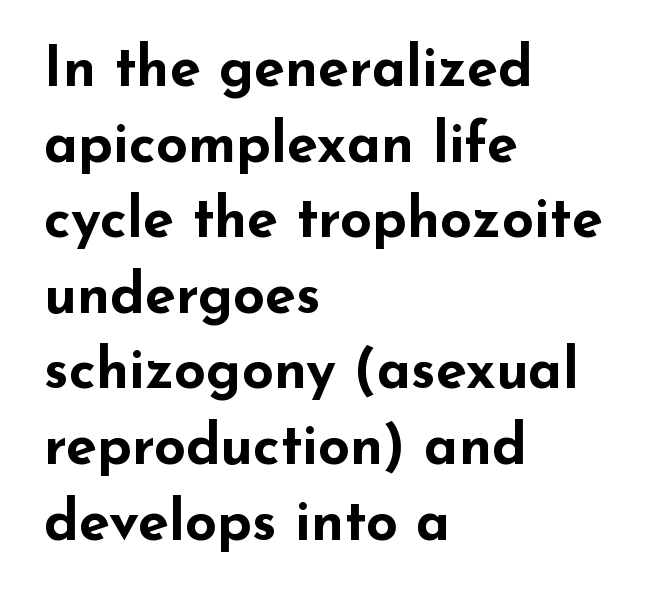
Q: Is the text bold? A: Yes.
Q: Is the text italic (slanted)? A: No, it is upright.
Q: Is the typeface a serif or a sans-serif typeface? A: Sans-serif.
Q: Is the text underlined? A: No.
Q: How is the paragraph aligned? A: Left-aligned.
Q: Is the spacing between letters normal or unusually wide? A: Normal.
Q: Is the spacing between lines tight, normal or loose? A: Normal.
Q: Width (condensed, normal, or wide)? A: Wide.
Q: Stroke contrast? A: Low.
Q: x-height? A: Small.
Q: Monospaced? A: No.
